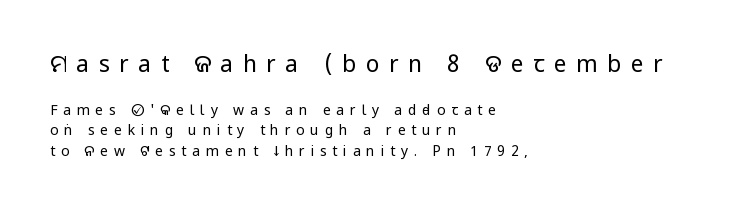
{"italic": "no", "bold": "no", "underline": "no", "align": "left", "line_spacing": "normal", "line_spacing_ratio": 1.46, "letter_spacing": "wide", "letter_spacing_em": 0.41, "larger_block": "first", "size_ratio": 1.64, "glyph_px": 23}
